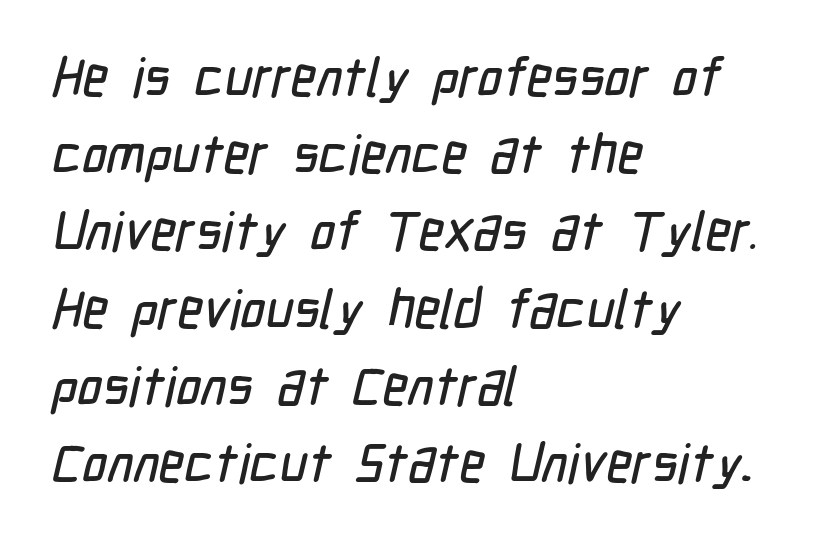
{"serif": "no", "width": "condensed", "stroke_contrast": "low", "x_height": "medium", "monospaced": "no", "underline": "no", "align": "left", "line_spacing": "normal", "line_spacing_ratio": 1.43, "letter_spacing": "normal", "letter_spacing_em": 0.0, "glyph_px": 54}
